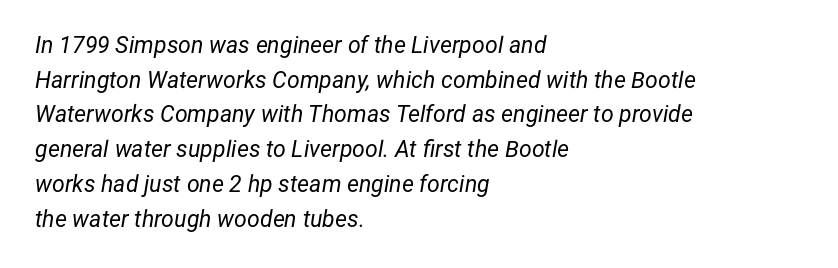
The image shows 23 px text type, italic (leaning right); set left-aligned, normal line spacing (1.51x), normal letter spacing, not underlined.
